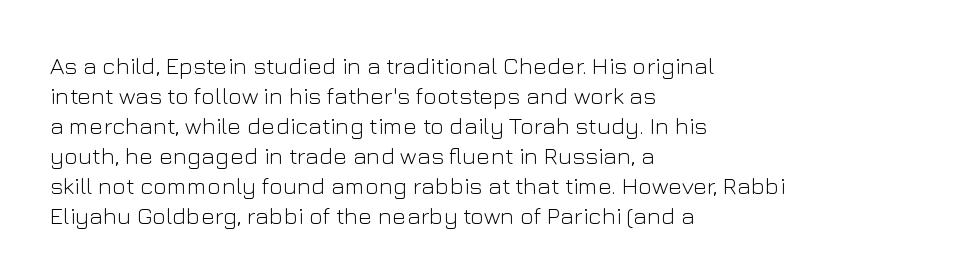
Honestly, there is no underline to notice here at all. The font's upright variant was chosen for this text. Horizontally, the lines are justified to the leading edge only. Bold? No — there's no thickening of the strokes.
